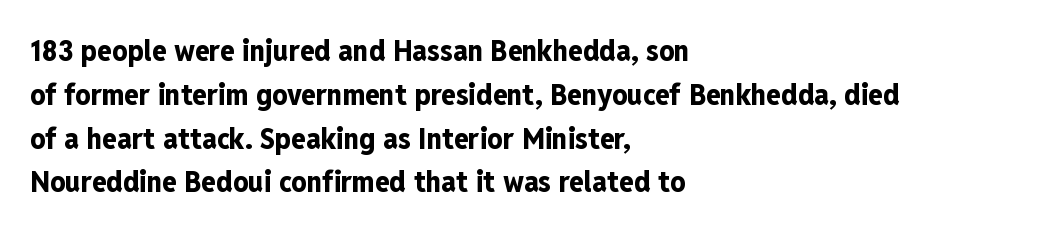
{"serif": "no", "italic": "no", "bold": "yes", "weight": "bold", "width": "condensed", "stroke_contrast": "low", "x_height": "medium", "monospaced": "no", "underline": "no", "align": "left", "line_spacing": "normal", "line_spacing_ratio": 1.46, "letter_spacing": "normal", "letter_spacing_em": 0.0, "glyph_px": 30}
